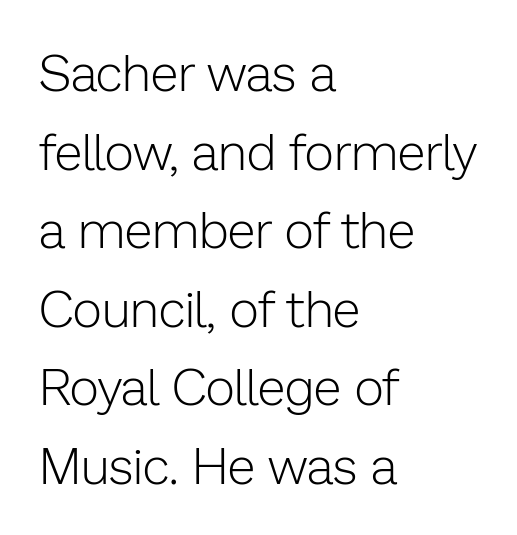
Q: Is the text bold? A: No.
Q: Is the text italic (slanted)? A: No, it is upright.
Q: Is the typeface a serif or a sans-serif typeface? A: Sans-serif.
Q: Is the text underlined? A: No.
Q: How is the paragraph aligned? A: Left-aligned.
Q: Is the spacing between letters normal or unusually wide? A: Normal.
Q: Is the spacing between lines tight, normal or loose? A: Normal.
Q: Width (condensed, normal, or wide)? A: Normal.
Q: Stroke contrast? A: Low.
Q: x-height? A: Medium.
Q: Monospaced? A: No.
